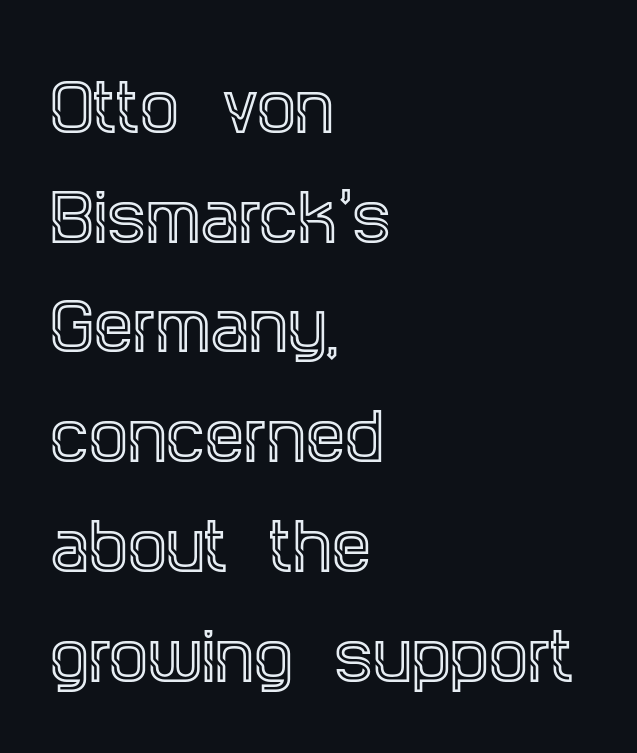
The image shows 62 px condensed serif type, upright; set left-aligned, line spacing 1.77x, normal letter spacing, not underlined; a large x-height.
